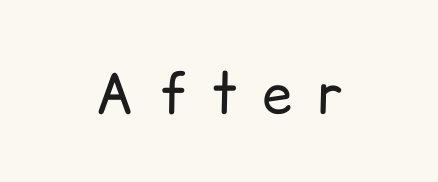
Q: Is the text bold? A: No.
Q: Is the text italic (slanted)? A: No, it is upright.
Q: Is the typeface a serif or a sans-serif typeface? A: Sans-serif.
Q: Is the text underlined? A: No.
Q: How is the paragraph aligned? A: Centered.
Q: Is the spacing between letters normal or unusually wide? A: Unusually wide.
Q: Width (condensed, normal, or wide)? A: Normal.
Q: Stroke contrast? A: Low.
Q: x-height? A: Medium.
Q: Monospaced? A: No.
